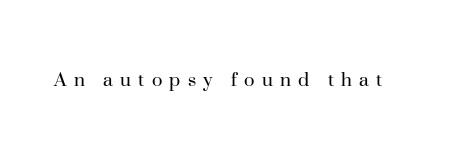
{"italic": "no", "bold": "no", "underline": "no", "letter_spacing": "wide", "letter_spacing_em": 0.33, "glyph_px": 22}
